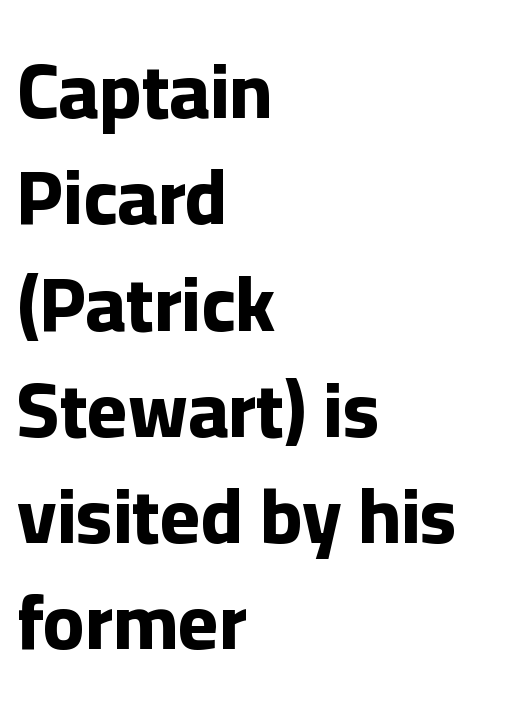
The lettering stays uniformly vertical, giving the passage a roman look. Anything drawn beneath the words? Only blank space. The rendering uses a bold face; every stroke is thick and dark. The rows are spaced the way most documents space them. Character widths vary here, with narrow letters taking less room than wide ones.
